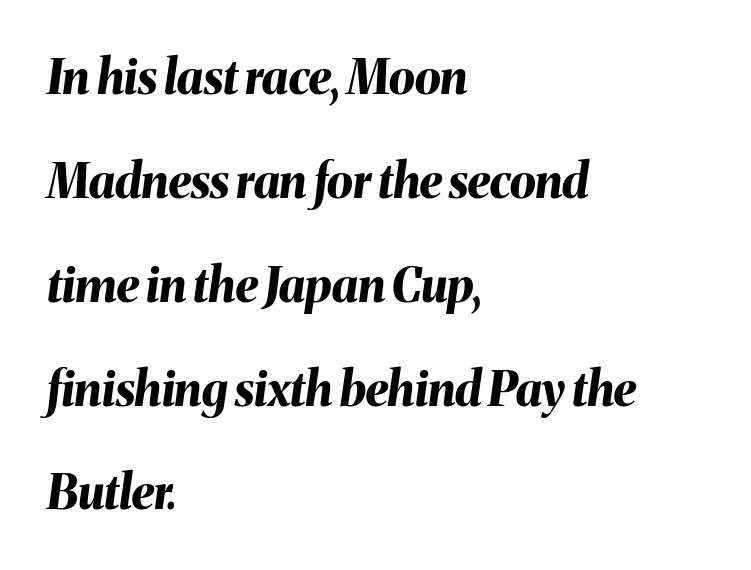
{"italic": "yes", "lean": "right", "slant_degrees": 8, "bold": "yes", "weight": "bold", "width": "normal", "stroke_contrast": "medium", "x_height": "medium", "monospaced": "no", "underline": "no", "align": "left", "line_spacing": "loose", "line_spacing_ratio": 2.21, "letter_spacing": "normal", "letter_spacing_em": 0.0, "glyph_px": 47}
